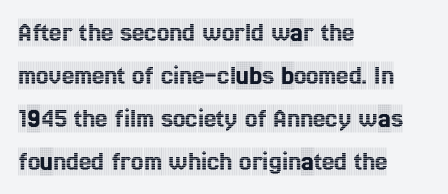
{"serif": "yes", "italic": "no", "width": "condensed", "x_height": "large", "monospaced": "no", "underline": "no", "align": "left", "line_spacing": "normal", "line_spacing_ratio": 1.53, "letter_spacing": "normal", "letter_spacing_em": 0.0, "glyph_px": 28}
